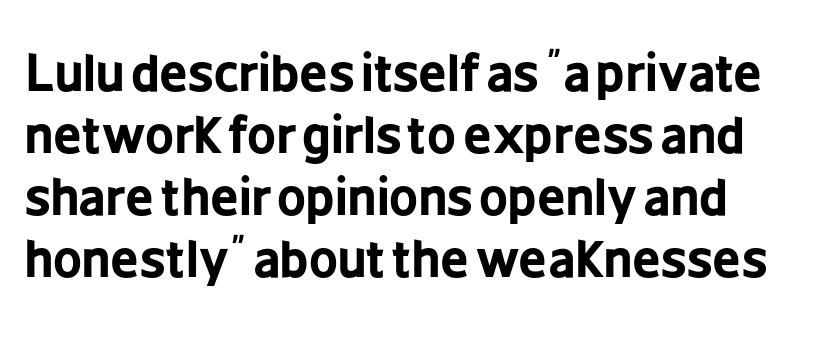
Q: Is the text bold? A: Yes.
Q: Is the text italic (slanted)? A: No, it is upright.
Q: Is the typeface a serif or a sans-serif typeface? A: Sans-serif.
Q: Is the text underlined? A: No.
Q: How is the paragraph aligned? A: Left-aligned.
Q: Is the spacing between letters normal or unusually wide? A: Normal.
Q: Width (condensed, normal, or wide)? A: Condensed.
Q: Stroke contrast? A: Low.
Q: x-height? A: Medium.
Q: Monospaced? A: No.
